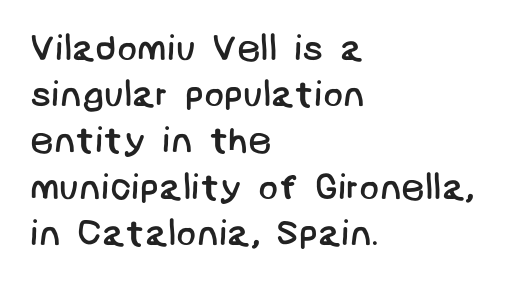
Q: Is the text bold? A: No.
Q: Is the typeface a serif or a sans-serif typeface? A: Sans-serif.
Q: Is the text underlined? A: No.
Q: How is the paragraph aligned? A: Left-aligned.
Q: Is the spacing between letters normal or unusually wide? A: Normal.
Q: Is the spacing between lines tight, normal or loose? A: Normal.
Q: Width (condensed, normal, or wide)? A: Normal.
Q: Stroke contrast? A: Low.
Q: x-height? A: Large.
